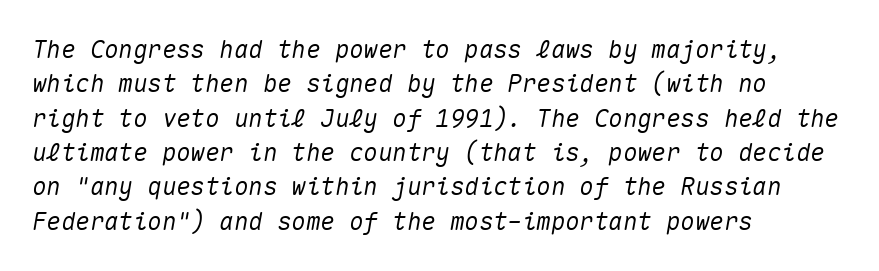
{"italic": "yes", "lean": "right", "slant_degrees": 10, "underline": "no", "align": "left", "line_spacing": "normal", "line_spacing_ratio": 1.43, "letter_spacing": "normal", "letter_spacing_em": 0.0, "glyph_px": 24}
